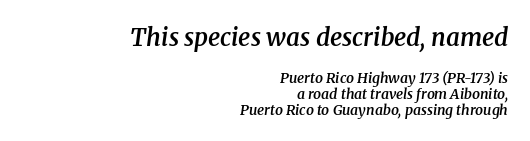
Q: Is the text bold? A: Semi-bold.
Q: Is the text italic (slanted)? A: Yes, it leans right by about 8 degrees.
Q: Is the text underlined? A: No.
Q: How is the paragraph aligned? A: Right-aligned.
Q: Is the spacing between letters normal or unusually wide? A: Normal.
Q: Is the spacing between lines tight, normal or loose? A: Tight.
Q: Which block of text is set in a larger size, the first (top) or the second (bottom)? A: The first (top) one.
